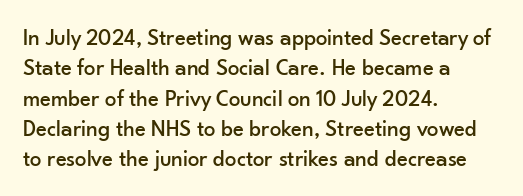
{"italic": "no", "underline": "no", "align": "left", "line_spacing": "normal", "line_spacing_ratio": 1.32, "letter_spacing": "normal", "letter_spacing_em": 0.0, "glyph_px": 23}
